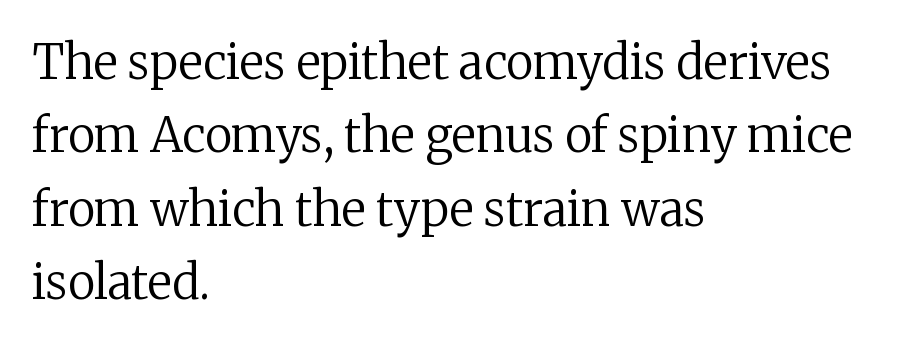
{"serif": "yes", "italic": "no", "bold": "no", "weight": "regular", "width": "normal", "stroke_contrast": "low", "x_height": "medium", "monospaced": "no", "underline": "no", "align": "left", "line_spacing": "normal", "line_spacing_ratio": 1.56, "letter_spacing": "normal", "letter_spacing_em": 0.0, "glyph_px": 47}
